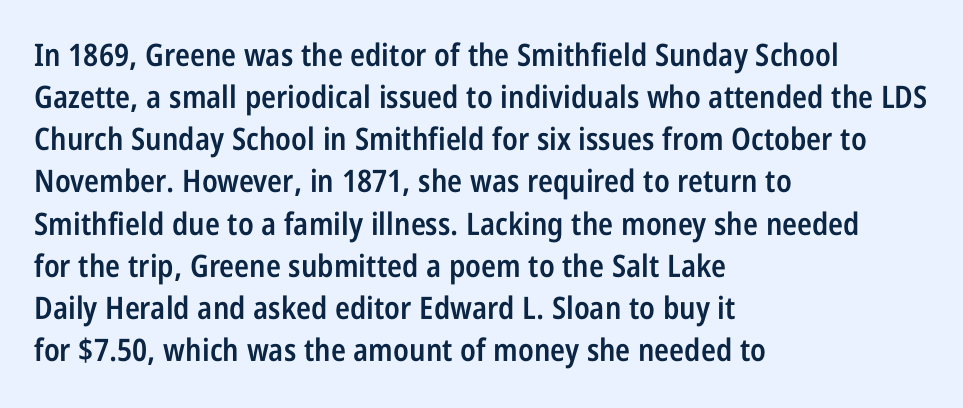
The passage shown is semibold, sitting just below true bold. Here the designer chose a conventional face with non-uniform glyph widths. The text was rendered using a sans face with plain stroke endings. Type without underlining. The tracking reads as untouched default to a designer's eye. No italicization has been applied; the sample stays upright.
